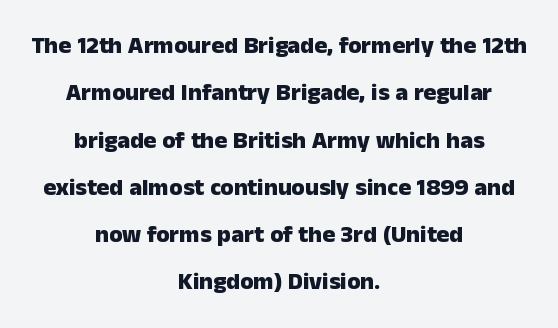
{"italic": "no", "bold": "yes", "underline": "no", "align": "center", "line_spacing": "loose", "line_spacing_ratio": 1.97, "letter_spacing": "normal", "letter_spacing_em": 0.0, "glyph_px": 24}
